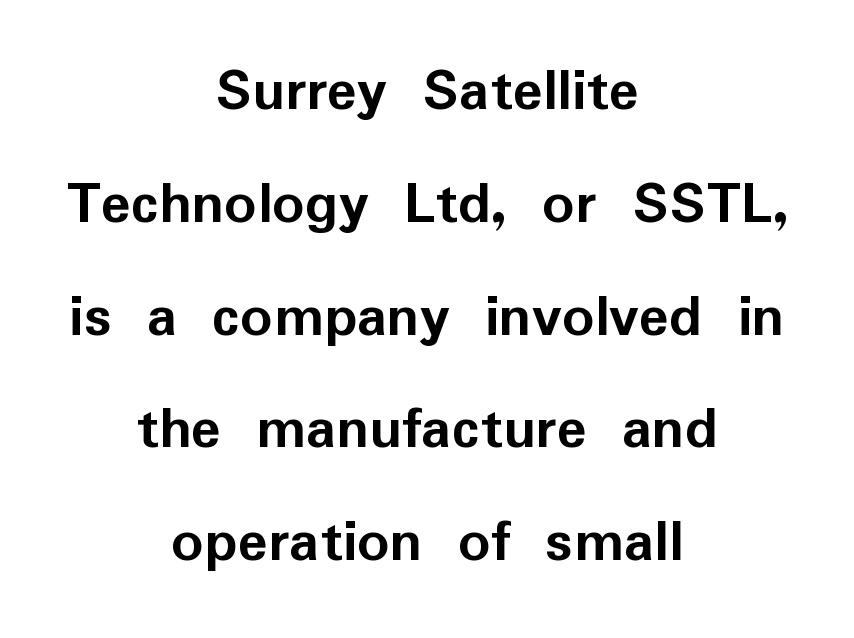
The image shows 63 px semibold sans-serif type, upright; set centered, line spacing 1.79x, normal letter spacing, not underlined; low stroke contrast and a medium x-height.
